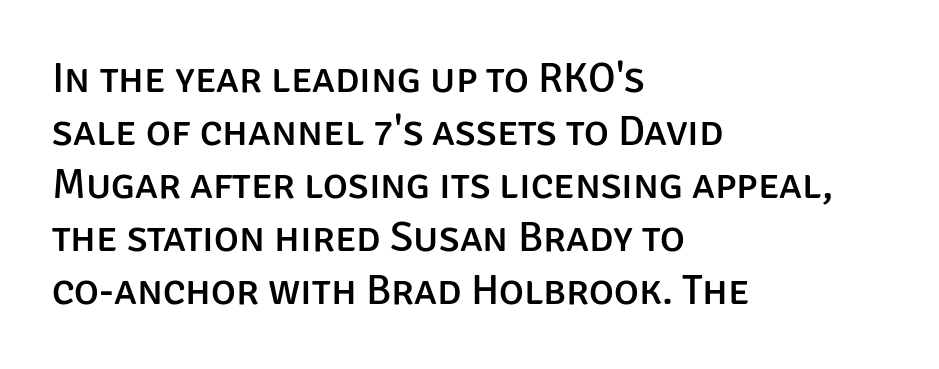
{"serif": "no", "italic": "no", "width": "normal", "stroke_contrast": "low", "x_height": "large", "monospaced": "no", "underline": "no", "align": "left", "line_spacing": "normal", "line_spacing_ratio": 1.26, "letter_spacing": "normal", "letter_spacing_em": 0.0, "glyph_px": 42}
